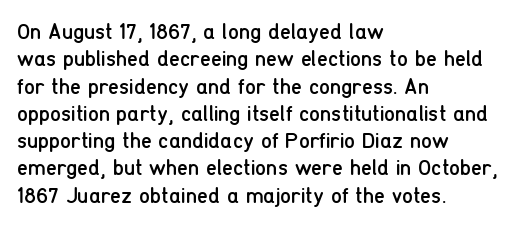
{"italic": "no", "bold": "no", "underline": "no", "align": "left", "line_spacing_ratio": 1.24, "letter_spacing": "normal", "letter_spacing_em": 0.0, "glyph_px": 22}
